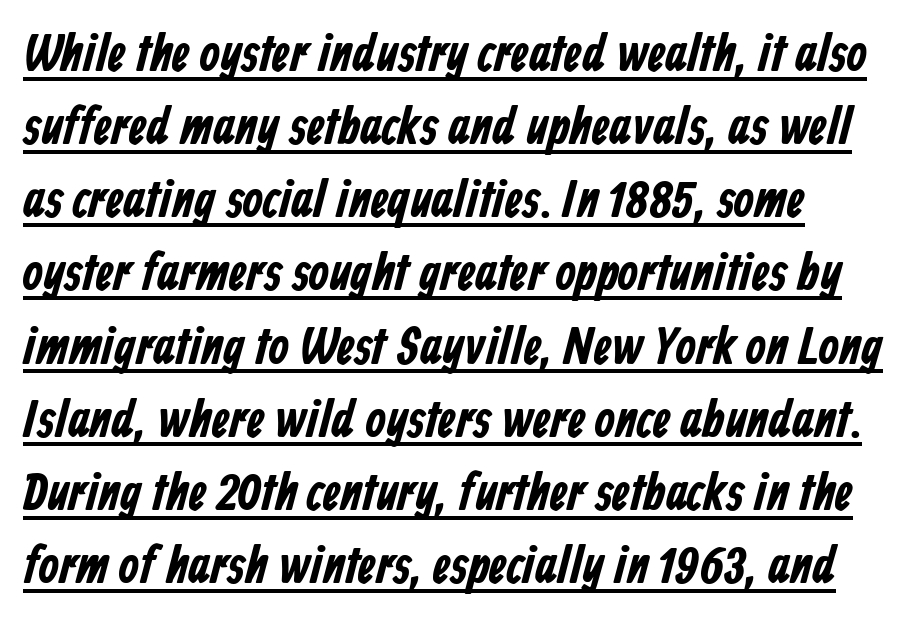
No feet cap the strokes, marking this as sans-serif type. Beneath each row of characters lies a ruled line. Inter-character spacing is left at the font's built-in metrics. Is this a fixed-width face? No — the glyphs have proportional, varying widths. The rendering uses a moderate line-height, typical for paragraphs. Compared with an ordinary text face, these strokes are far heavier — a full bold.
